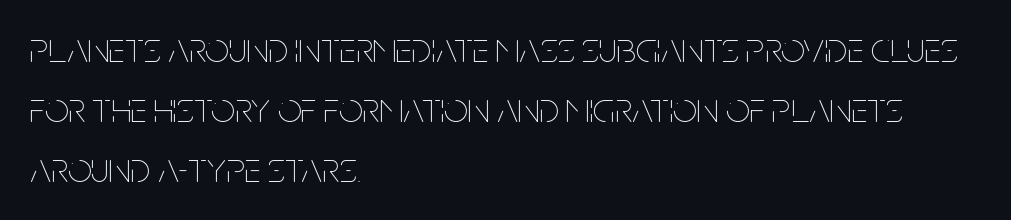
The image shows 42 px thin, condensed type, upright; set left-aligned, normal line spacing (1.43x), normal letter spacing, not underlined; low stroke contrast and a large x-height.
